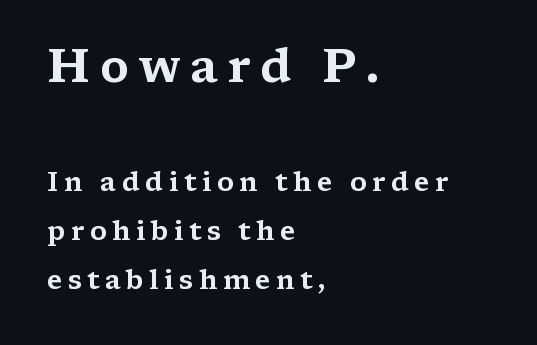
Q: Is the text italic (slanted)? A: No, it is upright.
Q: Is the typeface a serif or a sans-serif typeface? A: Serif.
Q: Is the text underlined? A: No.
Q: How is the paragraph aligned? A: Left-aligned.
Q: Is the spacing between letters normal or unusually wide? A: Unusually wide.
Q: Which block of text is set in a larger size, the first (top) or the second (bottom)? A: The first (top) one.
Q: Width (condensed, normal, or wide)? A: Wide.
Q: Stroke contrast? A: Medium.
Q: x-height? A: Medium.
Q: Monospaced? A: No.
